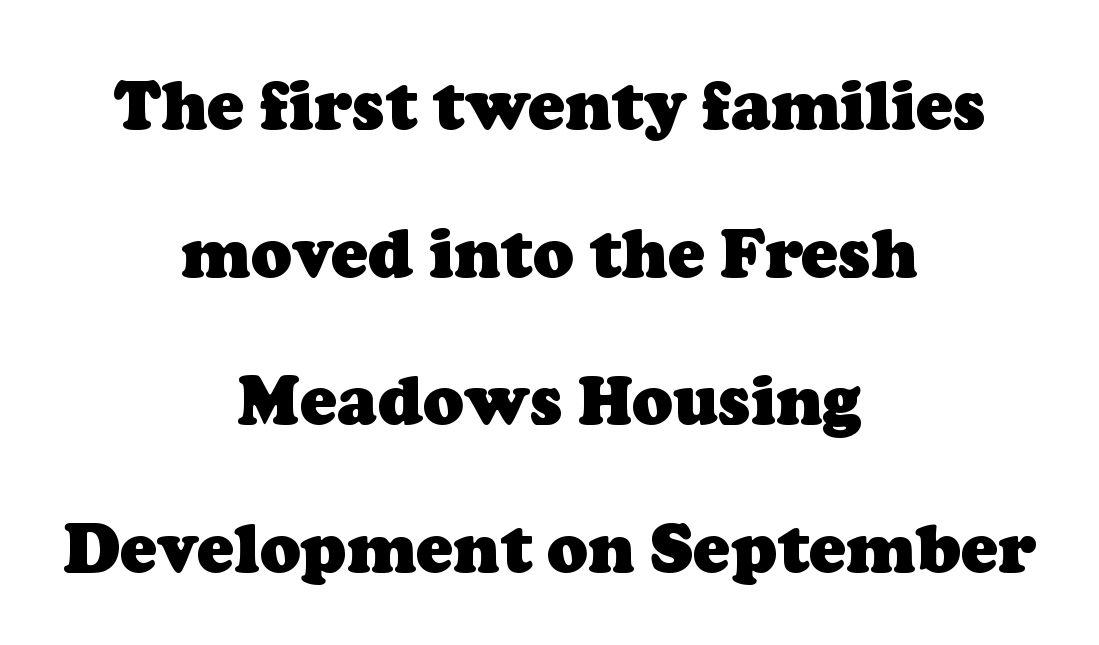
Neither beginnings nor endings align; midpoints do. Leading is clearly above the norm, producing a sparse column. Letters rest on an invisible, unmarked baseline. The letters carry serifs — small finishing strokes at the ends of their stems.
